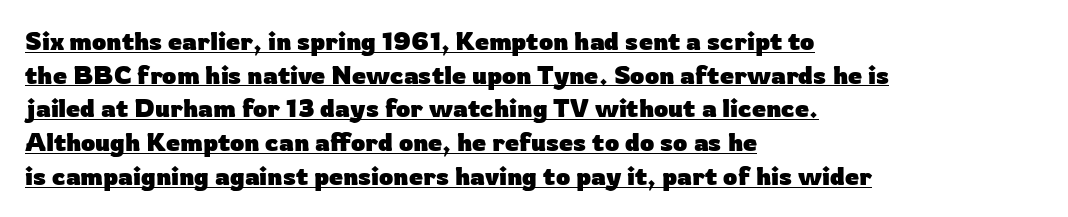
Q: Is the text bold? A: Yes.
Q: Is the text italic (slanted)? A: No, it is upright.
Q: Is the text underlined? A: Yes.
Q: How is the paragraph aligned? A: Left-aligned.
Q: Is the spacing between letters normal or unusually wide? A: Normal.
Q: Is the spacing between lines tight, normal or loose? A: Normal.
